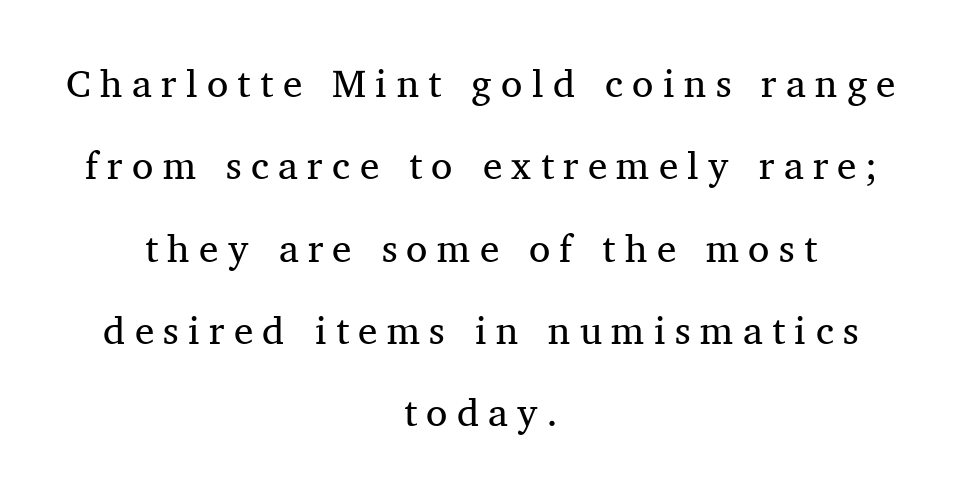
The image shows 39 px regular-weight serif type, upright; set centered, loose line spacing (2.11x), unusually wide letter spacing (+0.24 em), not underlined; medium stroke contrast and a medium x-height.
